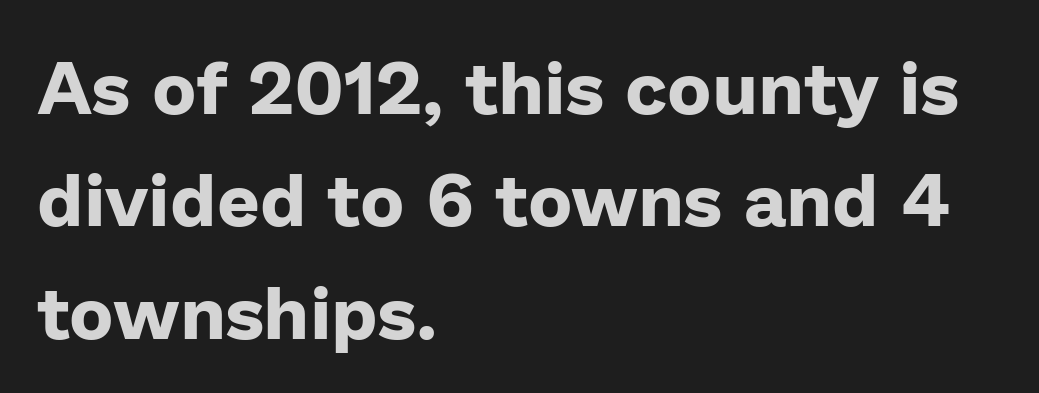
{"serif": "no", "italic": "no", "bold": "yes", "weight": "bold", "width": "normal", "stroke_contrast": "low", "x_height": "medium", "monospaced": "no", "underline": "no", "align": "left", "line_spacing": "normal", "line_spacing_ratio": 1.5, "letter_spacing": "normal", "letter_spacing_em": 0.0, "glyph_px": 75}
